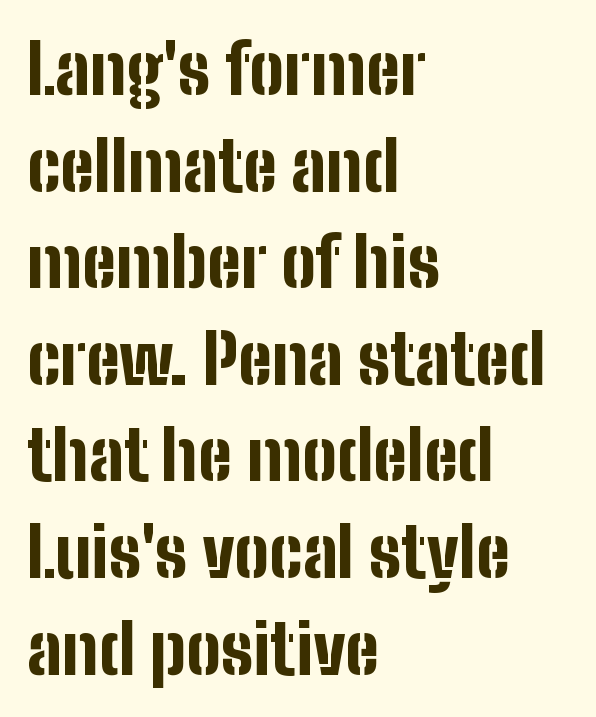
{"serif": "no", "italic": "no", "bold": "yes", "weight": "bold", "width": "condensed", "stroke_contrast": "low", "x_height": "medium", "monospaced": "no", "underline": "no", "align": "left", "line_spacing": "normal", "line_spacing_ratio": 1.4, "letter_spacing": "normal", "letter_spacing_em": 0.0, "glyph_px": 69}
